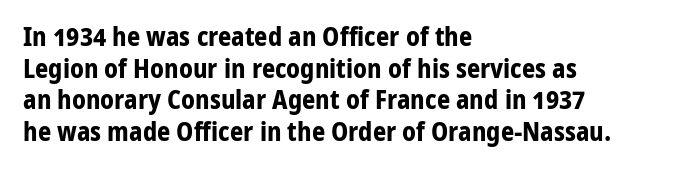
{"italic": "no", "bold": "yes", "underline": "no", "align": "left", "line_spacing_ratio": 1.22, "letter_spacing": "normal", "letter_spacing_em": 0.0, "glyph_px": 26}
